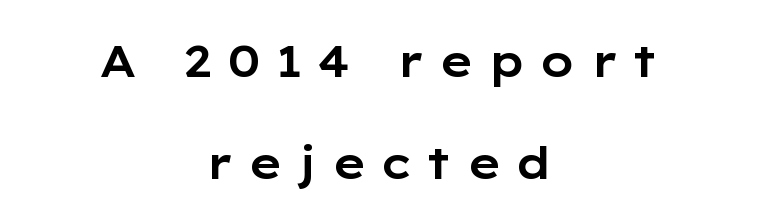
{"serif": "no", "italic": "no", "width": "wide", "stroke_contrast": "low", "x_height": "medium", "monospaced": "no", "underline": "no", "align": "center", "line_spacing": "loose", "line_spacing_ratio": 2.32, "letter_spacing": "wide", "letter_spacing_em": 0.32, "glyph_px": 44}
